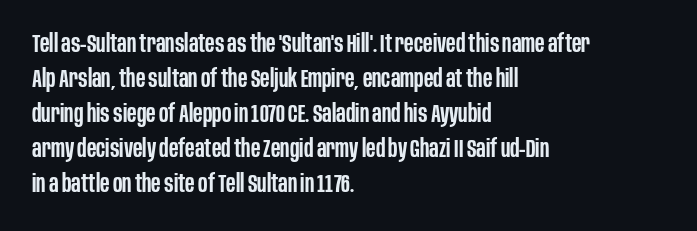
Q: Is the text bold? A: Semi-bold.
Q: Is the text italic (slanted)? A: No, it is upright.
Q: Is the text underlined? A: No.
Q: How is the paragraph aligned? A: Left-aligned.
Q: Is the spacing between letters normal or unusually wide? A: Normal.
Q: Is the spacing between lines tight, normal or loose? A: Normal.
